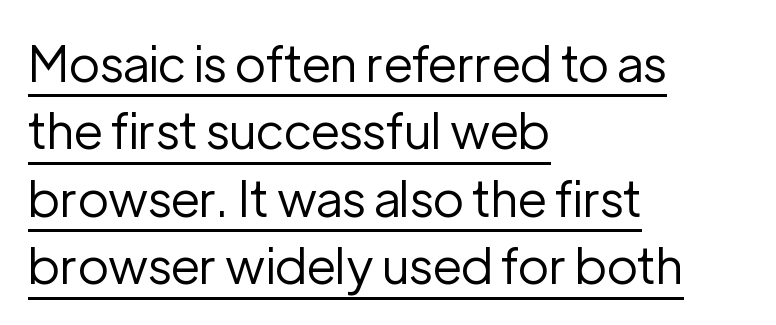
The image shows 50 px regular-weight sans-serif type, upright; set left-aligned, normal line spacing (1.35x), normal letter spacing, underlined; low stroke contrast and a medium x-height.
